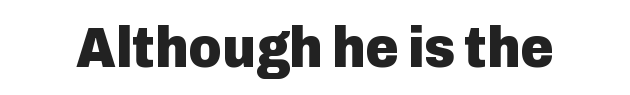
Caption: bold face, heavy strokes. Vertical strokes here are truly vertical. Tracking here is standard; glyphs follow each other at the usual distance. These lines are rendered in a variable-pitch font. Descender tails drop into unmarked territory. These lines are composed in type without serifs.
